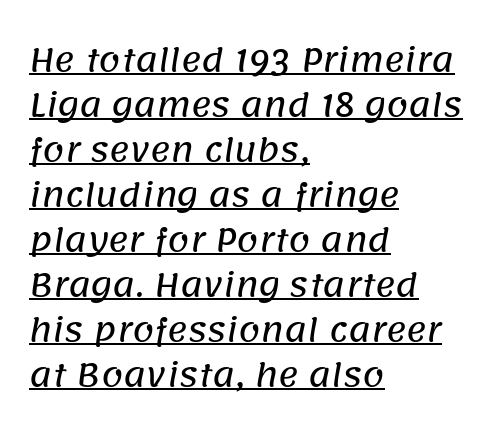
The image shows 31 px sans-serif type; set left-aligned, normal line spacing (1.45x), normal letter spacing, underlined; low stroke contrast and a large x-height.
